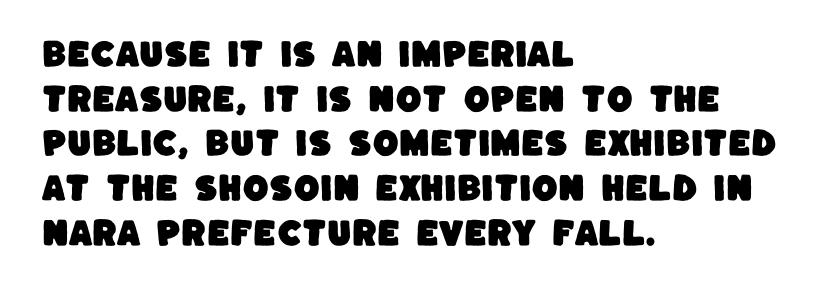
{"serif": "no", "width": "normal", "stroke_contrast": "low", "x_height": "large", "monospaced": "no", "underline": "no", "align": "left", "line_spacing": "normal", "line_spacing_ratio": 1.49, "letter_spacing": "normal", "letter_spacing_em": 0.0, "glyph_px": 30}
